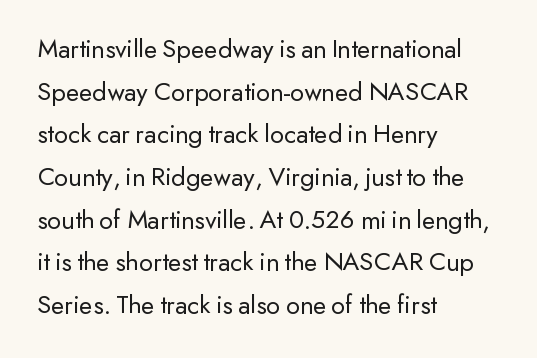
The ragged edge is on the right, which tells us the setting is flush left. Vertical strokes here are truly vertical. Heaviness? Minimal to ordinary, like unemphasized prose. Lines of text with bare space underneath.
